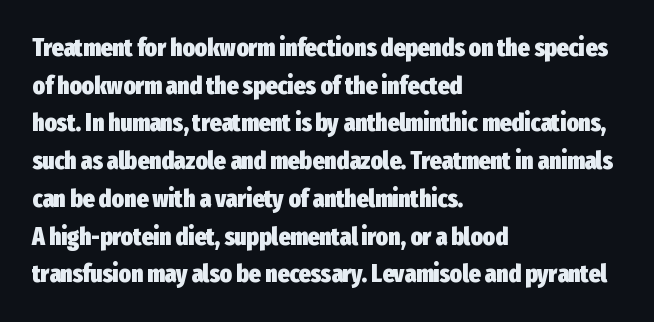
Students, note that the glyphs here touch the page at normal intervals. The vertical gap from one line to the next is medium. The lettering stays uniformly vertical, giving the passage a roman look. The lines are quadded left. Heft: maximum for text — a bold. Type without underlining.
